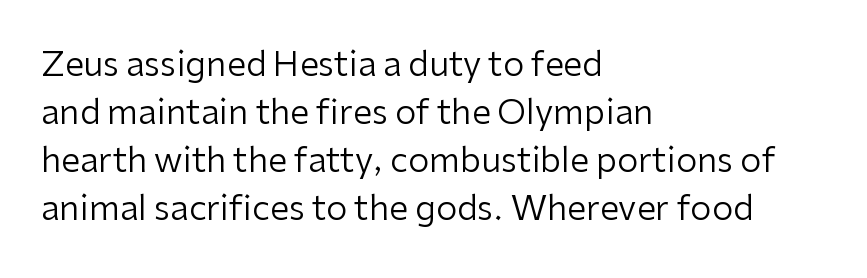
The image shows 34 px regular-weight sans-serif type, upright; set left-aligned, normal line spacing (1.41x), normal letter spacing, not underlined; low stroke contrast and a medium x-height.
